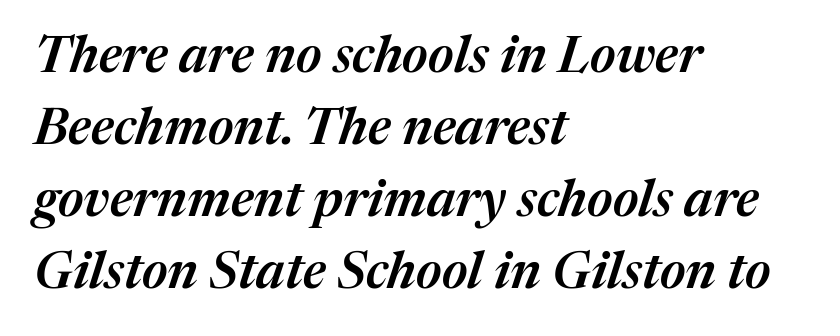
{"italic": "yes", "lean": "right", "slant_degrees": 17, "bold": "semi", "weight": "semibold", "width": "normal", "stroke_contrast": "medium", "x_height": "medium", "monospaced": "no", "underline": "no", "align": "left", "line_spacing": "normal", "line_spacing_ratio": 1.41, "letter_spacing": "normal", "letter_spacing_em": 0.0, "glyph_px": 51}
